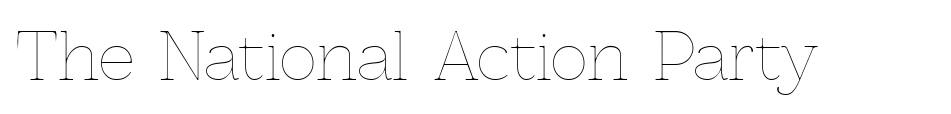
The image shows 64 px thin type, upright; set normal letter spacing, not underlined; a medium x-height.
